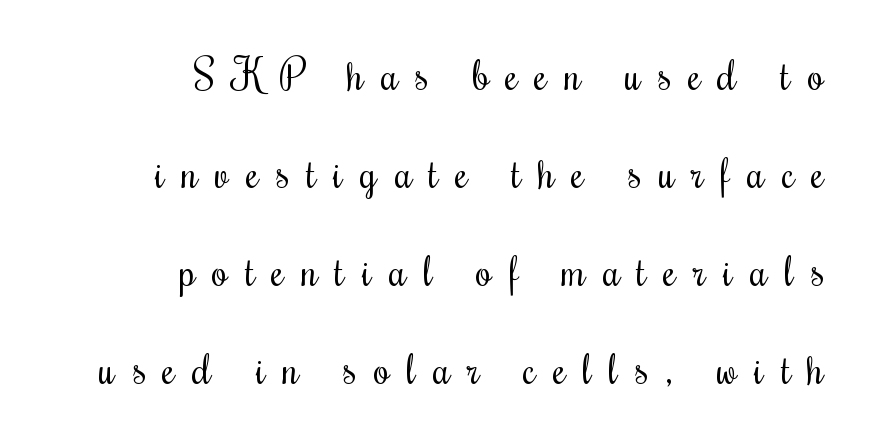
Q: Is the text bold? A: No.
Q: Is the text italic (slanted)? A: Yes.
Q: Is the typeface a serif or a sans-serif typeface? A: Serif.
Q: Is the text underlined? A: No.
Q: How is the paragraph aligned? A: Right-aligned.
Q: Is the spacing between letters normal or unusually wide? A: Unusually wide.
Q: Is the spacing between lines tight, normal or loose? A: Loose.
Q: Width (condensed, normal, or wide)? A: Condensed.
Q: Stroke contrast? A: Medium.
Q: x-height? A: Small.
Q: Monospaced? A: No.
